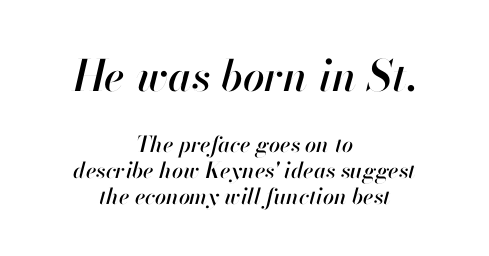
The axis of the letterforms is tilted away from vertical. Beneath every word, the page is bare. Character size in the leading block exceeds that of the trailing block. Here the designer chose a conventional face with non-uniform glyph widths. Short note: letters normally spaced.
